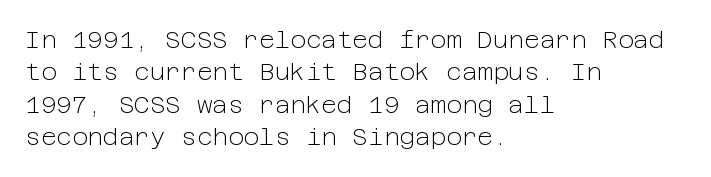
Q: Is the text bold? A: No.
Q: Is the text italic (slanted)? A: No, it is upright.
Q: Is the text underlined? A: No.
Q: How is the paragraph aligned? A: Left-aligned.
Q: Is the spacing between letters normal or unusually wide? A: Normal.
Q: Is the spacing between lines tight, normal or loose? A: Normal.
